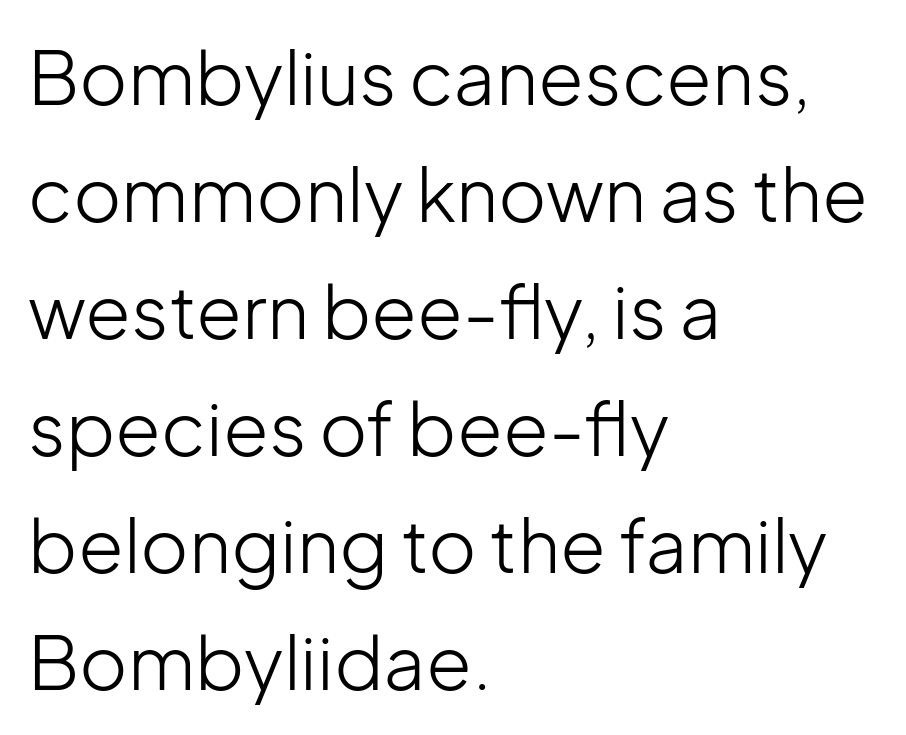
Q: Is the text bold? A: No.
Q: Is the text italic (slanted)? A: No, it is upright.
Q: Is the typeface a serif or a sans-serif typeface? A: Sans-serif.
Q: Is the text underlined? A: No.
Q: How is the paragraph aligned? A: Left-aligned.
Q: Is the spacing between letters normal or unusually wide? A: Normal.
Q: Is the spacing between lines tight, normal or loose? A: Normal.
Q: Width (condensed, normal, or wide)? A: Normal.
Q: Stroke contrast? A: Low.
Q: x-height? A: Medium.
Q: Monospaced? A: No.
